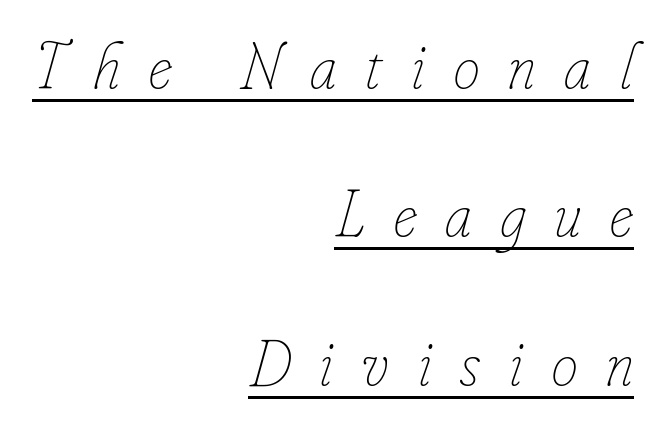
Reading down the block, your eye finds every line finishing at a fixed right position. The line-height multiplier appears high, well above default. Is this a heavy cut? Hardly; it is regular or lighter. Each word looks stretched out because of the extra space between its letters. The glyphs look as if they've been sheared to an angle.
